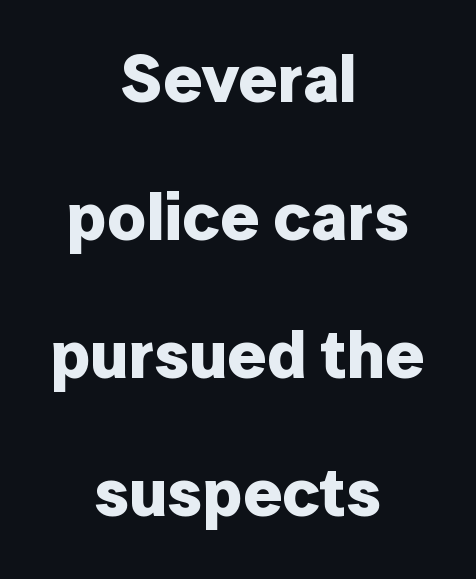
Q: Is the text bold? A: Yes.
Q: Is the text italic (slanted)? A: No, it is upright.
Q: Is the typeface a serif or a sans-serif typeface? A: Sans-serif.
Q: Is the text underlined? A: No.
Q: How is the paragraph aligned? A: Centered.
Q: Is the spacing between letters normal or unusually wide? A: Normal.
Q: Is the spacing between lines tight, normal or loose? A: Loose.
Q: Width (condensed, normal, or wide)? A: Normal.
Q: Stroke contrast? A: Low.
Q: x-height? A: Medium.
Q: Monospaced? A: No.
